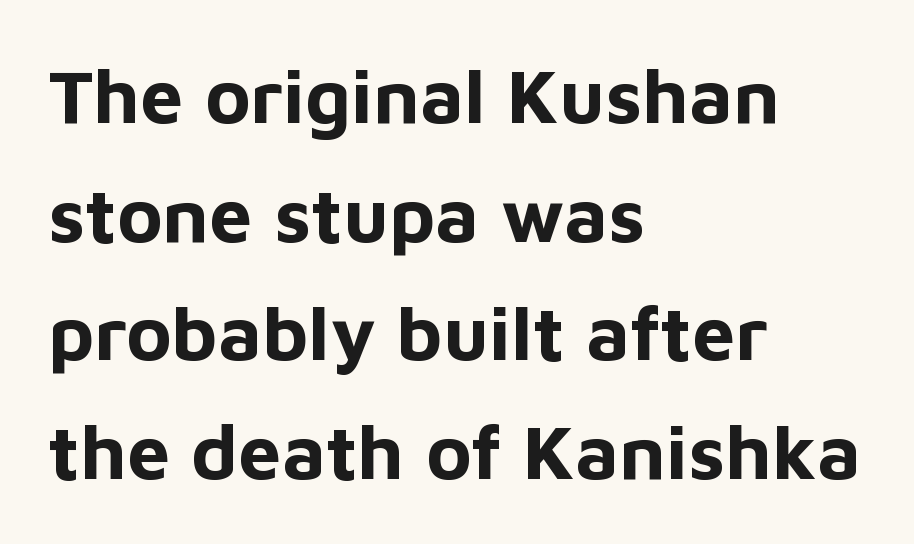
The image shows 77 px bold sans-serif type, upright; set left-aligned, normal line spacing (1.54x), normal letter spacing, not underlined; low stroke contrast and a medium x-height.
